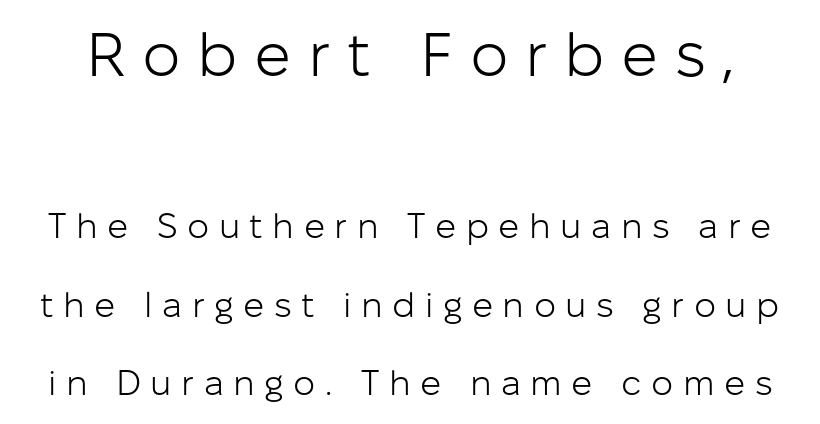
Each stroke keeps to a modest, everyday thickness or less. The letters in the upper block stand taller than those in the block below. Bare-footed words on every line. Students, note that the glyphs here are deliberately spaced far apart. You could not count columns in this text — the font is proportionally spaced.
